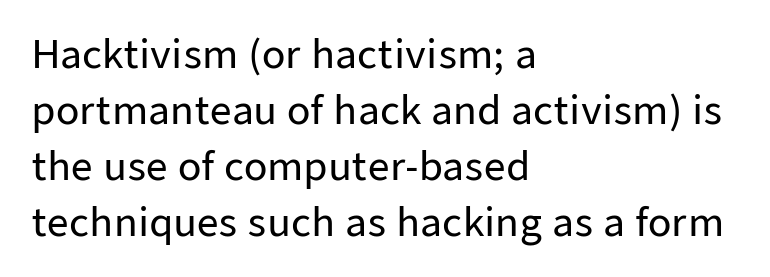
The image shows 38 px sans-serif type, upright; set left-aligned, normal line spacing (1.47x), normal letter spacing, not underlined; low stroke contrast and a medium x-height.
